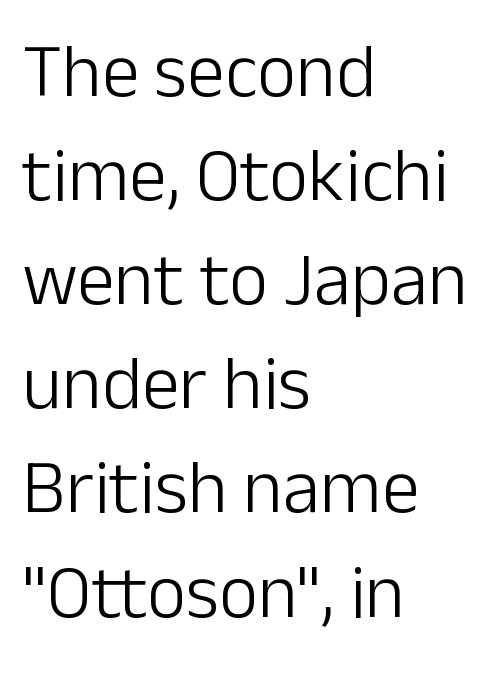
The image shows 76 px light sans-serif type, upright; set left-aligned, normal line spacing (1.37x), normal letter spacing, not underlined; low stroke contrast and a medium x-height.
